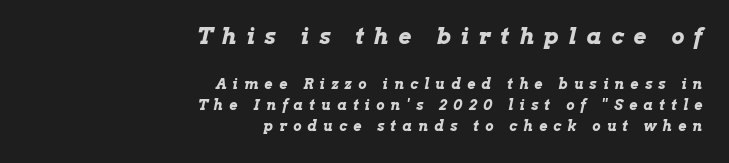
Here the first block reads like a headline and the second like body copy. Notice how the passage keeps a crisp vertical edge on the right only. Words float on clear page, feet unadorned. Each new line begins a customary step beneath the previous one.
